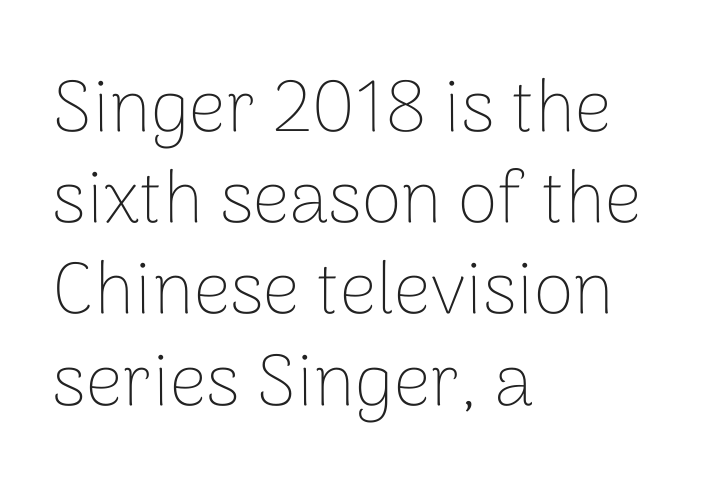
The image shows 73 px thin sans-serif type, upright; set left-aligned, normal line spacing (1.25x), normal letter spacing, not underlined; low stroke contrast and a medium x-height.
